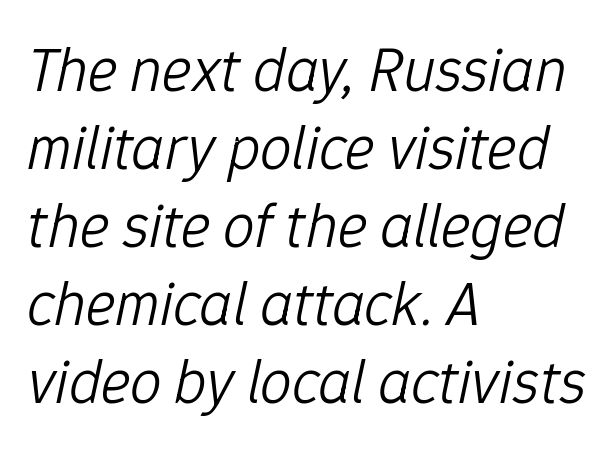
Q: Is the text bold? A: No.
Q: Is the text italic (slanted)? A: Yes, it leans right by about 12 degrees.
Q: Is the text underlined? A: No.
Q: How is the paragraph aligned? A: Left-aligned.
Q: Is the spacing between letters normal or unusually wide? A: Normal.
Q: Width (condensed, normal, or wide)? A: Normal.
Q: Stroke contrast? A: Low.
Q: x-height? A: Medium.
Q: Monospaced? A: No.
